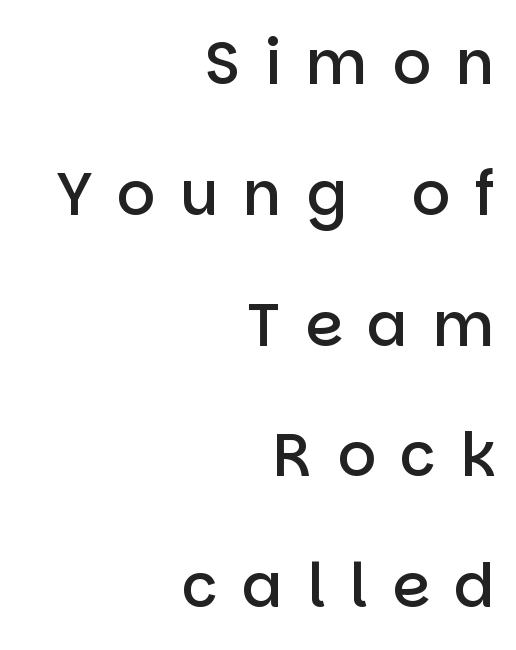
This sample is right-justified, so line beginnings fall wherever the words allow. The letters are semibold — heavier than regular but short of a full bold. The passage shown stacks its lines with a broad gap. Each letter keeps its own natural width here, so spacing adapts to shape. Honestly, there is no underline to notice here at all.
